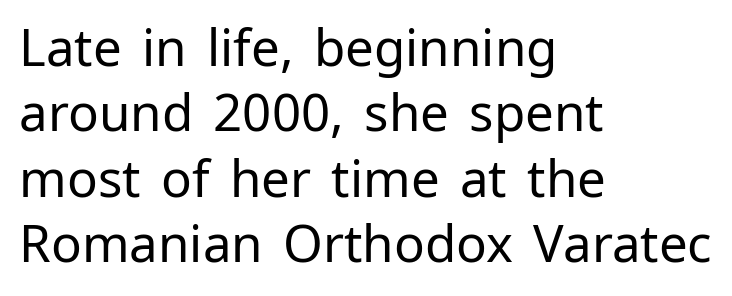
Q: Is the text bold? A: No.
Q: Is the text italic (slanted)? A: No, it is upright.
Q: Is the typeface a serif or a sans-serif typeface? A: Sans-serif.
Q: Is the text underlined? A: No.
Q: How is the paragraph aligned? A: Left-aligned.
Q: Is the spacing between letters normal or unusually wide? A: Normal.
Q: Is the spacing between lines tight, normal or loose? A: Normal.
Q: Width (condensed, normal, or wide)? A: Normal.
Q: Stroke contrast? A: Low.
Q: x-height? A: Medium.
Q: Monospaced? A: No.
